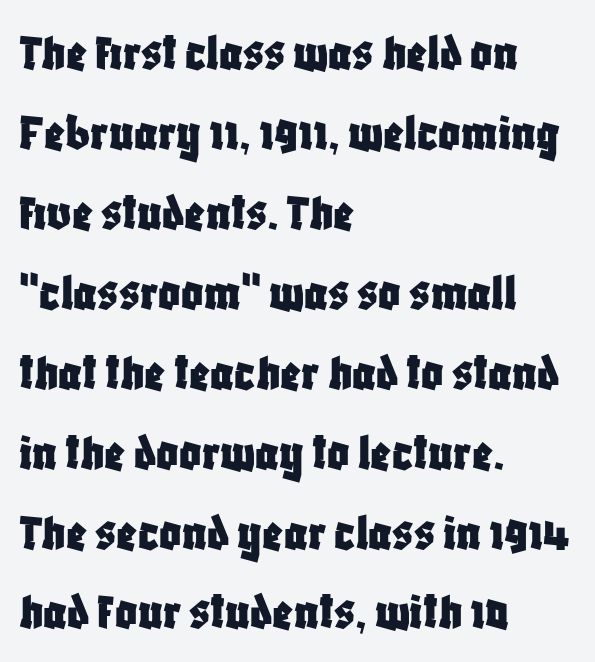
Q: Is the text italic (slanted)? A: No, it is upright.
Q: Is the typeface a serif or a sans-serif typeface? A: Sans-serif.
Q: Is the text underlined? A: No.
Q: How is the paragraph aligned? A: Left-aligned.
Q: Is the spacing between letters normal or unusually wide? A: Normal.
Q: Is the spacing between lines tight, normal or loose? A: Normal.
Q: Width (condensed, normal, or wide)? A: Condensed.
Q: Stroke contrast? A: Low.
Q: x-height? A: Large.
Q: Monospaced? A: No.
